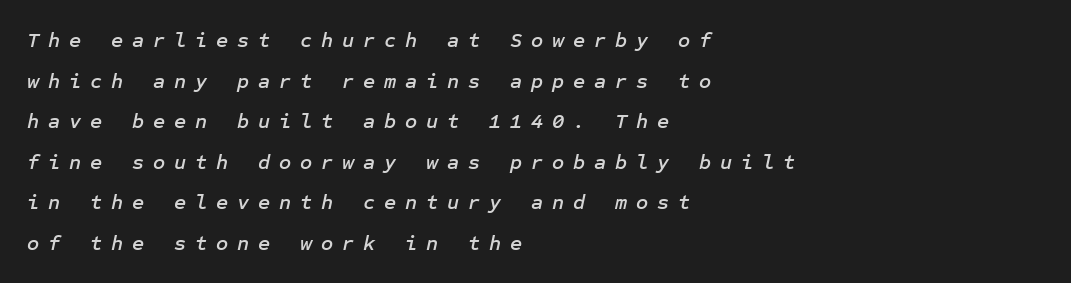
Q: Is the text italic (slanted)? A: Yes, it leans right by about 12 degrees.
Q: Is the text underlined? A: No.
Q: How is the paragraph aligned? A: Left-aligned.
Q: Is the spacing between letters normal or unusually wide? A: Unusually wide.
Q: Is the spacing between lines tight, normal or loose? A: Loose.
